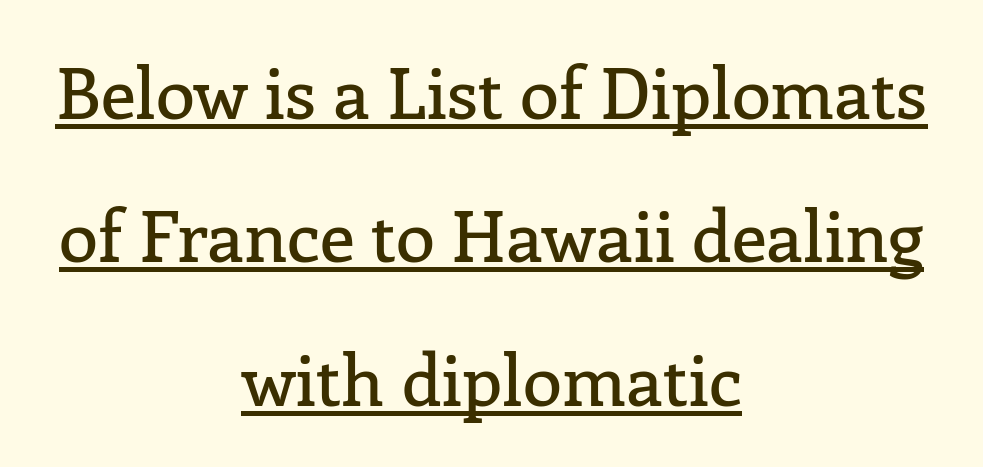
The image shows 71 px serif type, upright; set centered, loose line spacing (2.02x), normal letter spacing, underlined; low stroke contrast and a medium x-height.
